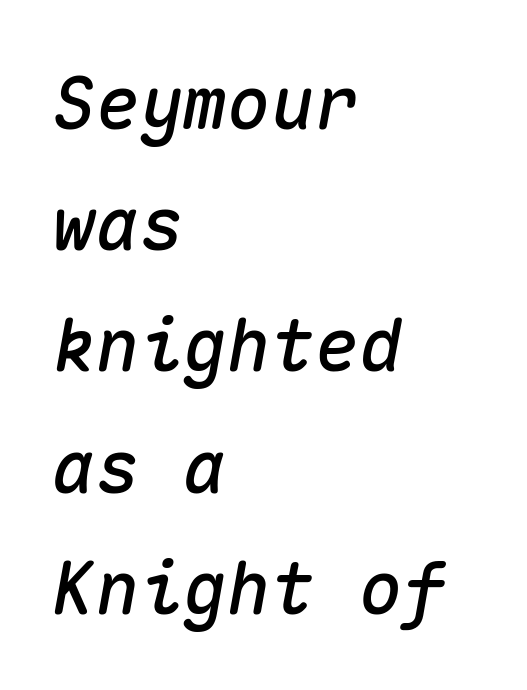
Q: Is the text italic (slanted)? A: Yes, it leans right by about 10 degrees.
Q: Is the text underlined? A: No.
Q: How is the paragraph aligned? A: Left-aligned.
Q: Is the spacing between letters normal or unusually wide? A: Normal.
Q: Is the spacing between lines tight, normal or loose? A: Normal.
Q: Width (condensed, normal, or wide)? A: Normal.
Q: Stroke contrast? A: Medium.
Q: x-height? A: Medium.
Q: Monospaced? A: Yes.
